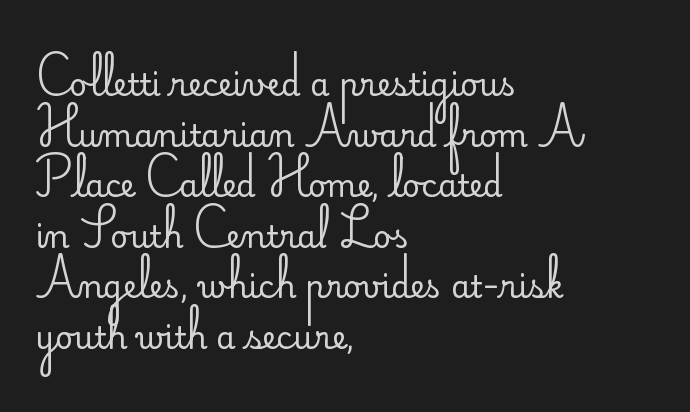
The letters stand straight up with perfectly vertical stems. Weight class: somewhere from thin through regular. The passage shown stacks its lines at a standard gap. Unmarked baselines from the first word to the last. Are there feet on the stems? There aren't — it's a sans.
